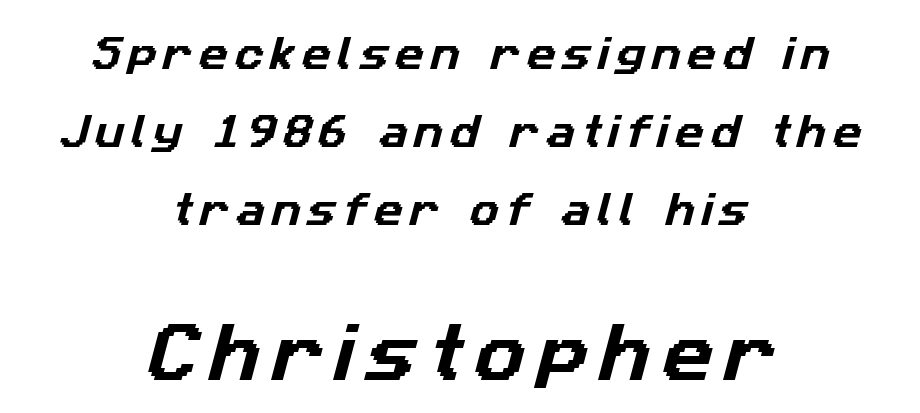
The lines are spread far apart with generous leading. Words float on clear page, feet unadorned. This sample uses a sans-serif face. Reading down the block, each line starts at a different indent, mirrored at its end. Note the varied advance widths — an 'i' is clearly narrower than an 'm'. Bigger letters appear in the bottom chunk; the top chunk is reduced.
